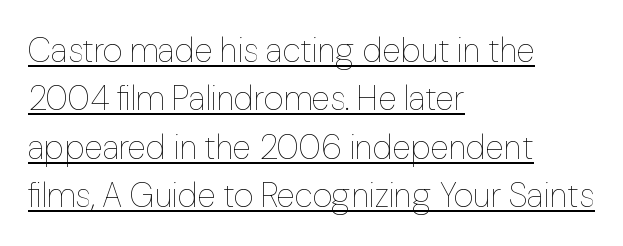
{"italic": "no", "bold": "no", "weight": "thin", "width": "normal", "stroke_contrast": "low", "x_height": "medium", "monospaced": "no", "underline": "yes", "align": "left", "line_spacing": "normal", "line_spacing_ratio": 1.42, "letter_spacing": "normal", "letter_spacing_em": 0.0, "glyph_px": 34}
